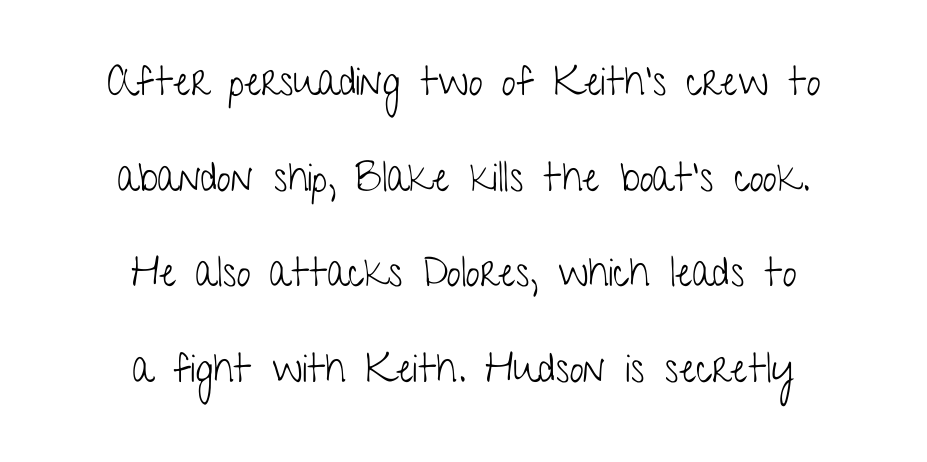
Airy leading. Default kerning and tracking; the words read as compact shapes. These lines stack symmetrically, like a column narrowing and widening about its center. This is not heavy type; no bold has been used. Italic: no, the glyphs are upright roman. Has an underline been added? It has not.
